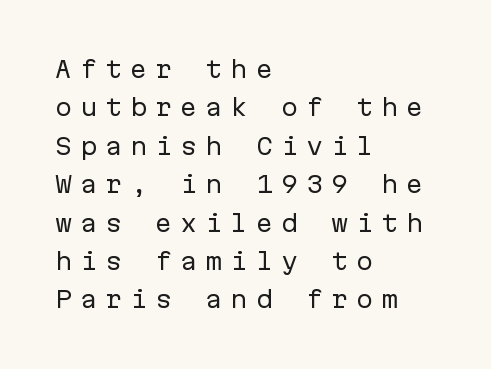
{"italic": "no", "bold": "no", "underline": "no", "align": "left", "line_spacing": "normal", "line_spacing_ratio": 1.67, "letter_spacing": "wide", "letter_spacing_em": 0.34, "glyph_px": 23}
